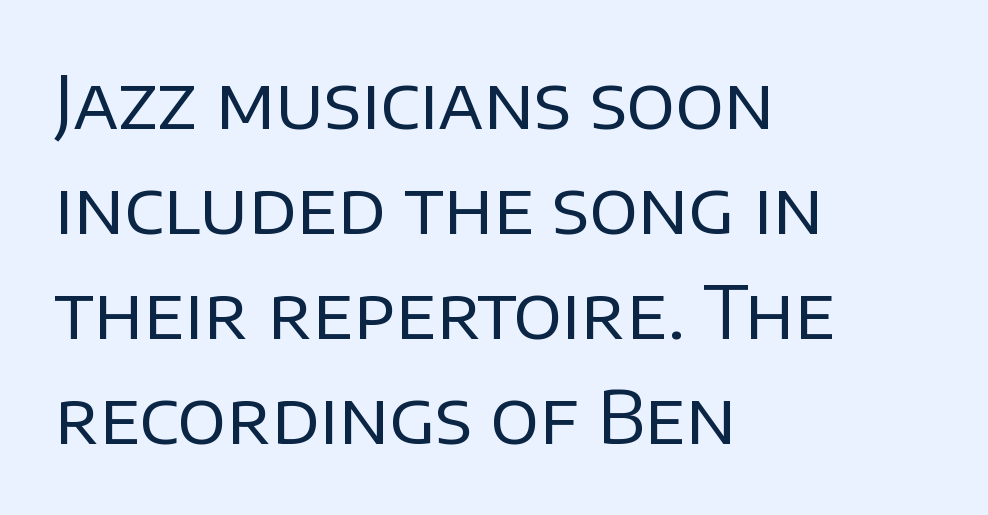
Q: Is the text bold? A: No.
Q: Is the text italic (slanted)? A: No, it is upright.
Q: Is the typeface a serif or a sans-serif typeface? A: Sans-serif.
Q: Is the text underlined? A: No.
Q: How is the paragraph aligned? A: Left-aligned.
Q: Is the spacing between letters normal or unusually wide? A: Normal.
Q: Is the spacing between lines tight, normal or loose? A: Normal.
Q: Width (condensed, normal, or wide)? A: Normal.
Q: Stroke contrast? A: Low.
Q: x-height? A: Large.
Q: Monospaced? A: No.
